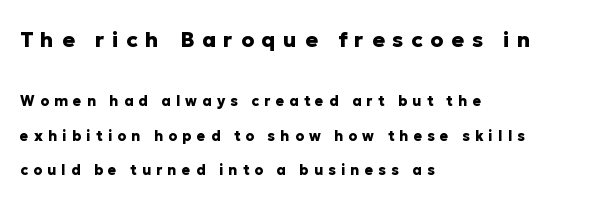
{"italic": "no", "bold": "yes", "underline": "no", "align": "left", "line_spacing": "loose", "line_spacing_ratio": 2.46, "letter_spacing": "wide", "letter_spacing_em": 0.37, "larger_block": "first", "size_ratio": 1.5, "glyph_px": 21}
